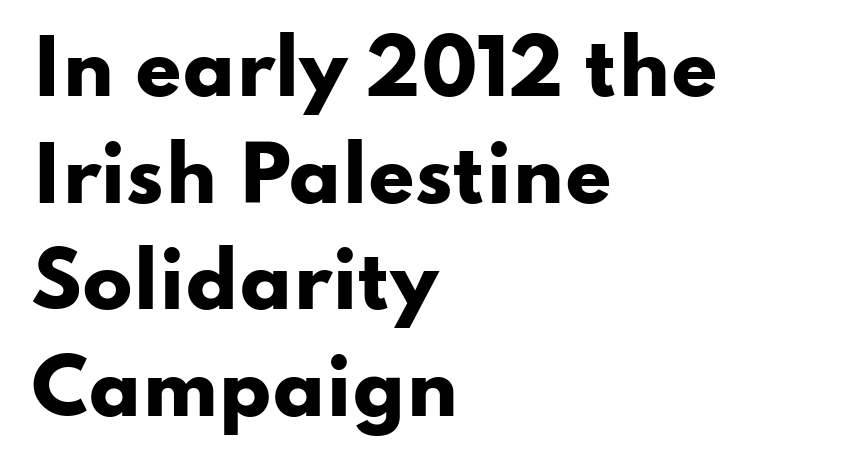
{"serif": "no", "italic": "no", "bold": "yes", "weight": "heavy", "width": "wide", "stroke_contrast": "low", "x_height": "small", "monospaced": "no", "underline": "no", "align": "left", "line_spacing": "normal", "line_spacing_ratio": 1.44, "letter_spacing": "normal", "letter_spacing_em": 0.0, "glyph_px": 74}
